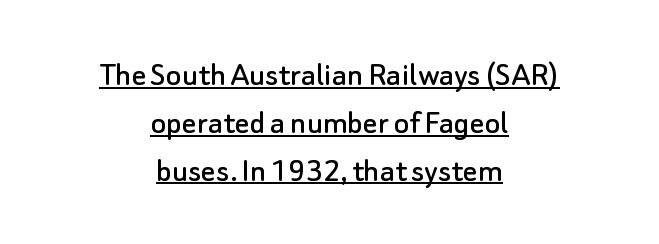
The image shows 36 px sans-serif type, upright; set centered, normal line spacing (1.33x), normal letter spacing, underlined; low stroke contrast and a small x-height.
